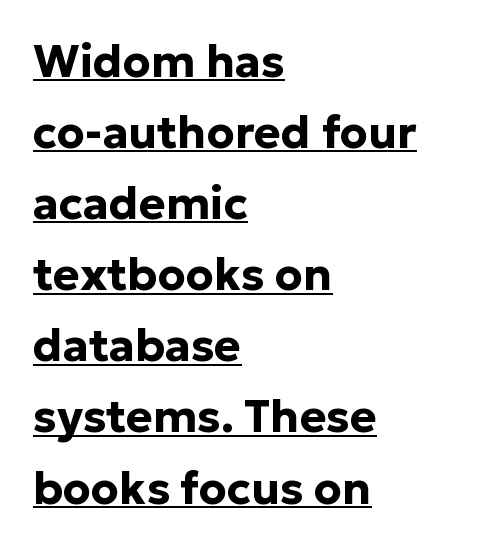
Q: Is the text bold? A: Yes.
Q: Is the text italic (slanted)? A: No, it is upright.
Q: Is the typeface a serif or a sans-serif typeface? A: Sans-serif.
Q: Is the text underlined? A: Yes.
Q: How is the paragraph aligned? A: Left-aligned.
Q: Is the spacing between letters normal or unusually wide? A: Normal.
Q: Is the spacing between lines tight, normal or loose? A: Normal.
Q: Width (condensed, normal, or wide)? A: Normal.
Q: Stroke contrast? A: Low.
Q: x-height? A: Medium.
Q: Monospaced? A: No.
